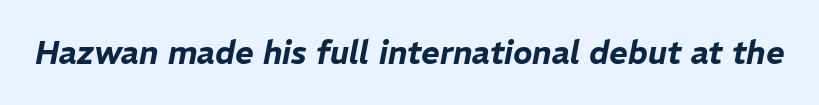
The image shows 32 px text type, italic (leaning right); set normal letter spacing, not underlined; low stroke contrast and a medium x-height.
